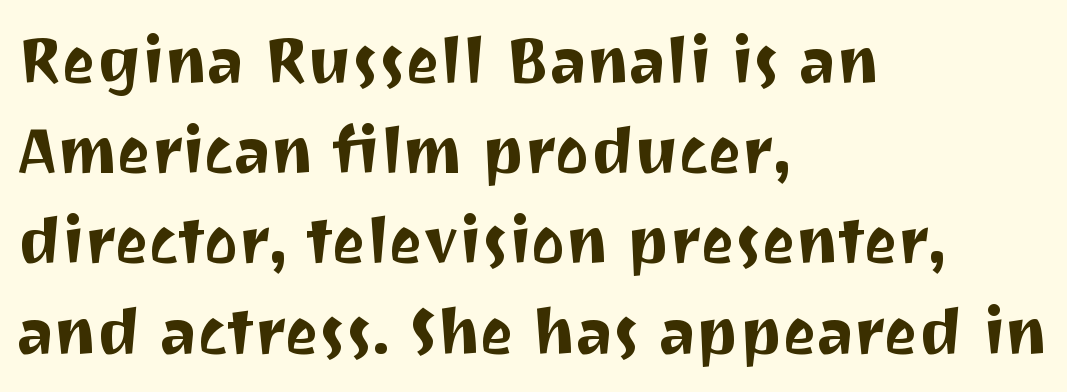
Q: Is the text italic (slanted)? A: No, it is upright.
Q: Is the typeface a serif or a sans-serif typeface? A: Sans-serif.
Q: Is the text underlined? A: No.
Q: How is the paragraph aligned? A: Left-aligned.
Q: Is the spacing between letters normal or unusually wide? A: Normal.
Q: Is the spacing between lines tight, normal or loose? A: Normal.
Q: Width (condensed, normal, or wide)? A: Normal.
Q: Stroke contrast? A: Medium.
Q: x-height? A: Medium.
Q: Monospaced? A: No.
